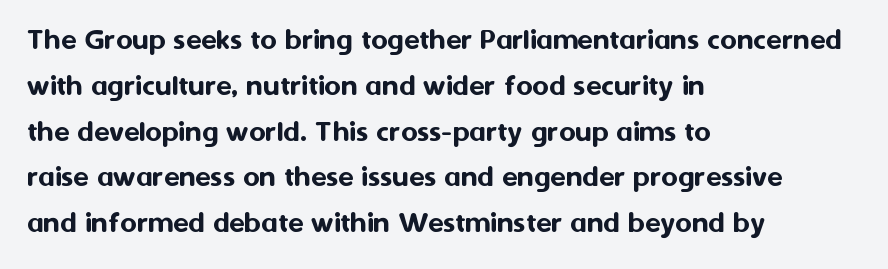
{"serif": "no", "italic": "no", "width": "normal", "stroke_contrast": "medium", "x_height": "medium", "monospaced": "no", "underline": "no", "align": "left", "line_spacing": "normal", "line_spacing_ratio": 1.43, "letter_spacing": "normal", "letter_spacing_em": 0.0, "glyph_px": 32}
